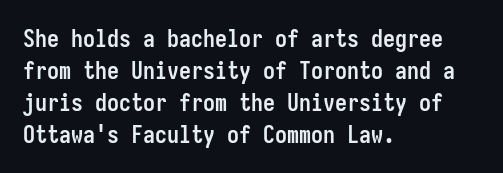
{"italic": "no", "bold": "yes", "underline": "no", "align": "left", "line_spacing": "normal", "line_spacing_ratio": 1.33, "letter_spacing": "normal", "letter_spacing_em": 0.0, "glyph_px": 24}
